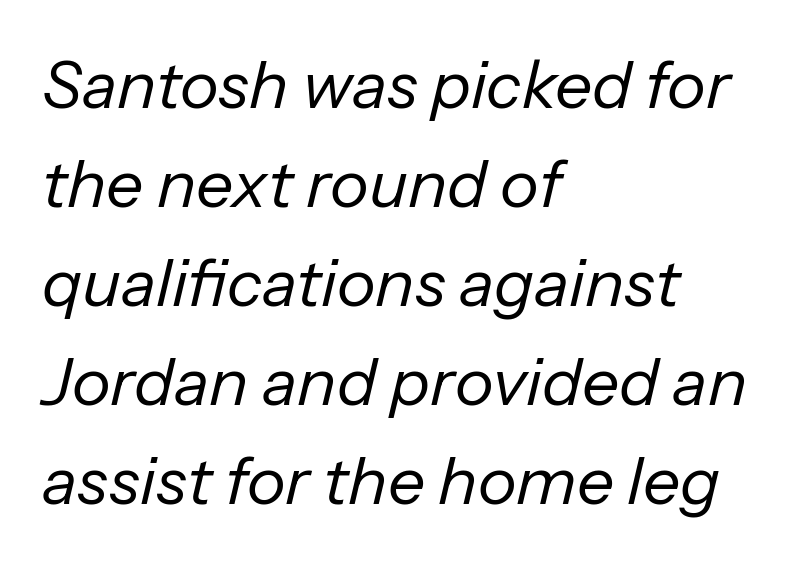
{"italic": "yes", "lean": "right", "slant_degrees": 13, "bold": "no", "weight": "regular", "width": "normal", "stroke_contrast": "low", "x_height": "medium", "monospaced": "no", "underline": "no", "align": "left", "line_spacing": "normal", "line_spacing_ratio": 1.5, "letter_spacing": "normal", "letter_spacing_em": 0.0, "glyph_px": 66}
